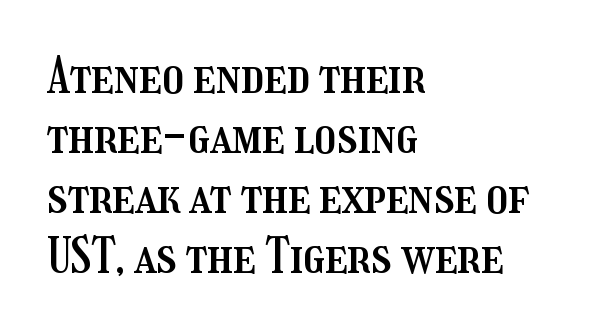
A typesetter would call this proportional, since set widths differ per character. If you measured baseline to baseline, you'd find a middling distance. The gap between lines stays unmarked. These lines keep a tight, regular rhythm from letter to letter. Line beginnings align vertically; line endings do not.
